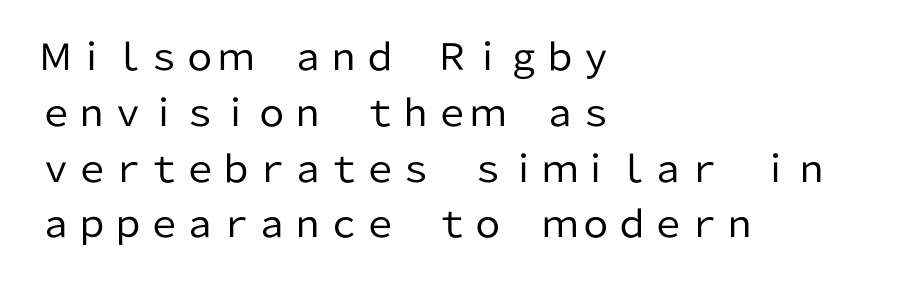
The image shows 36 px regular-weight sans-serif type, upright; set left-aligned, normal line spacing (1.55x), normal letter spacing, not underlined; low stroke contrast and a medium x-height.
